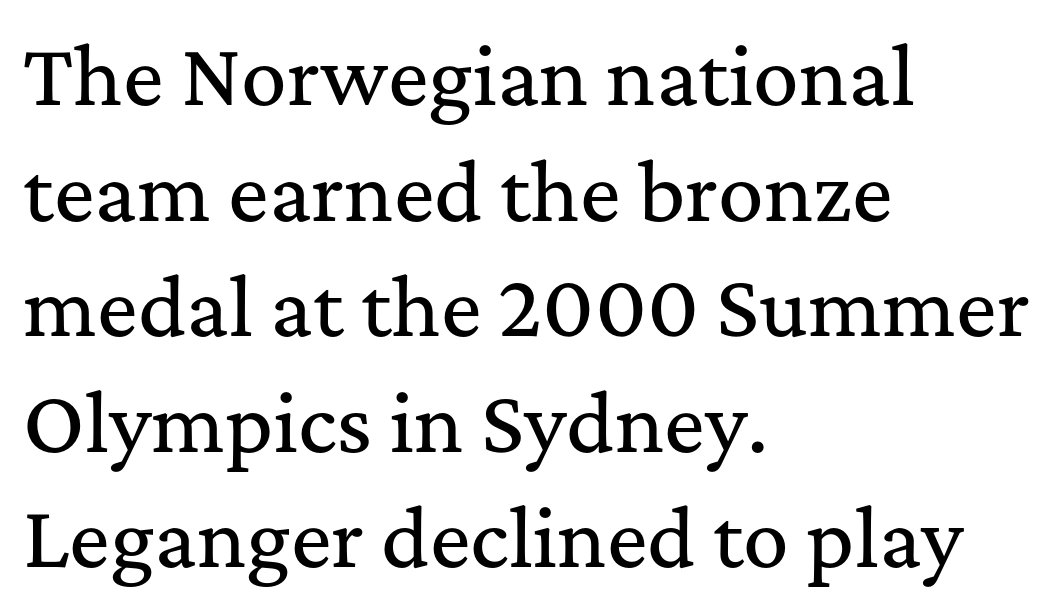
{"serif": "yes", "italic": "no", "width": "normal", "stroke_contrast": "medium", "x_height": "medium", "monospaced": "no", "underline": "no", "align": "left", "line_spacing": "normal", "line_spacing_ratio": 1.52, "letter_spacing": "normal", "letter_spacing_em": 0.0, "glyph_px": 76}
